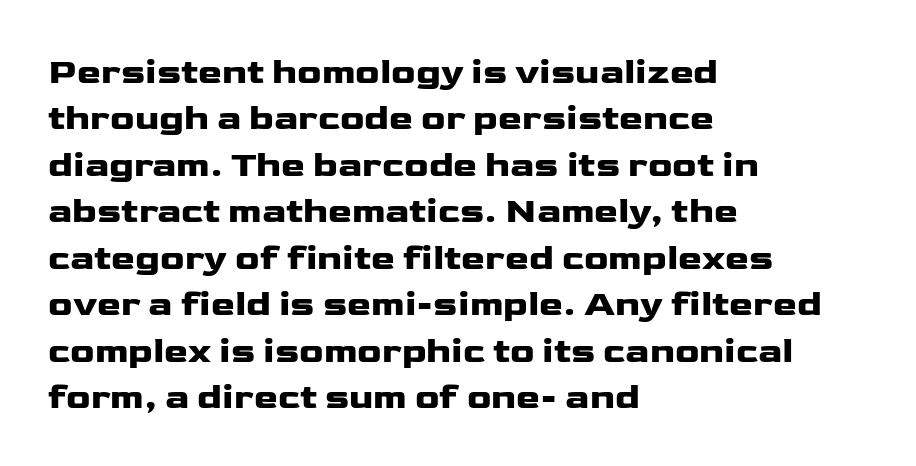
Rendered with straight, roman letterforms. Words float on clear page, feet unadorned. What stands out about the letter spacing? Nothing — it is the standard amount. The designer went with a sans here, leaving each stem footless. The passage shown stacks its lines at a standard gap.
